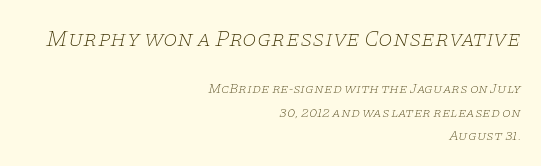
The glyphs look as if they've been sheared to an angle. If you measured baseline to baseline, you'd find a middling distance. Reading down the block, your eye finds every line finishing at a fixed right position. Heft: none added — not bold. The block sitting higher on the canvas is the one with enlarged characters. Students, note that the glyphs here touch the page at normal intervals.
